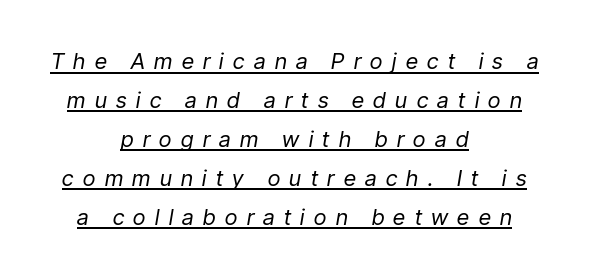
The image shows 22 px text type, italic (leaning right); set centered, line spacing 1.77x, unusually wide letter spacing (+0.43 em), underlined.
